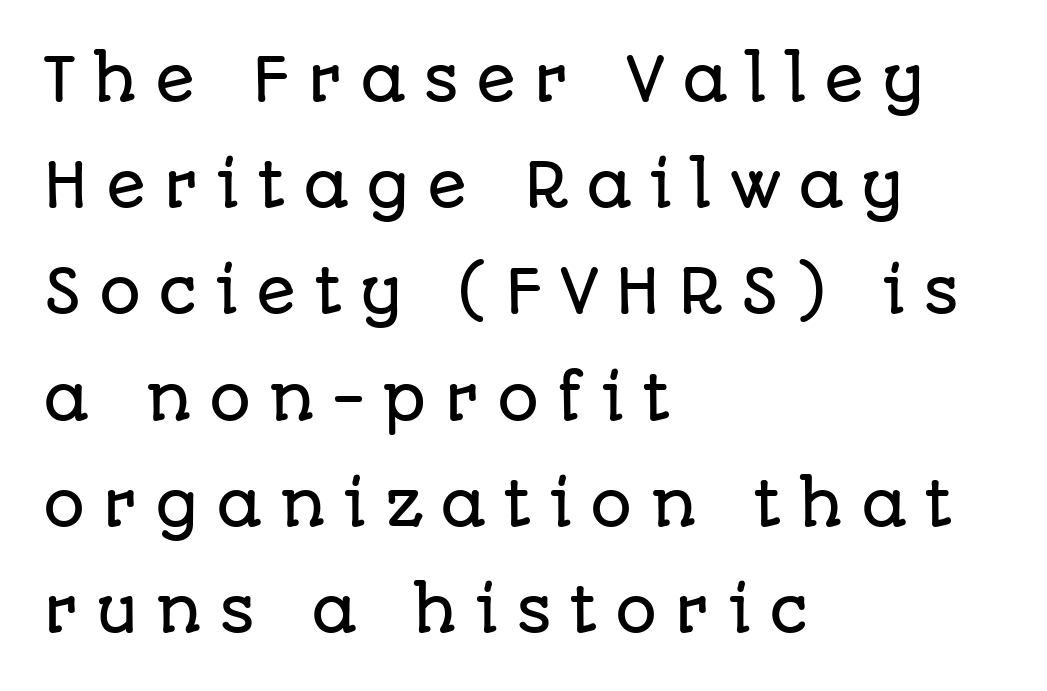
Q: Is the text italic (slanted)? A: No, it is upright.
Q: Is the typeface a serif or a sans-serif typeface? A: Sans-serif.
Q: Is the text underlined? A: No.
Q: How is the paragraph aligned? A: Left-aligned.
Q: Is the spacing between letters normal or unusually wide? A: Unusually wide.
Q: Width (condensed, normal, or wide)? A: Normal.
Q: Stroke contrast? A: Low.
Q: x-height? A: Large.
Q: Monospaced? A: No.
